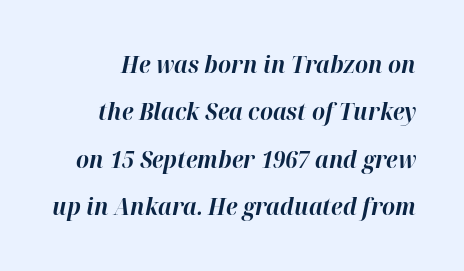
{"italic": "yes", "lean": "right", "slant_degrees": 12, "bold": "yes", "underline": "no", "line_spacing": "loose", "line_spacing_ratio": 2.06, "letter_spacing": "normal", "letter_spacing_em": 0.0, "glyph_px": 23}
